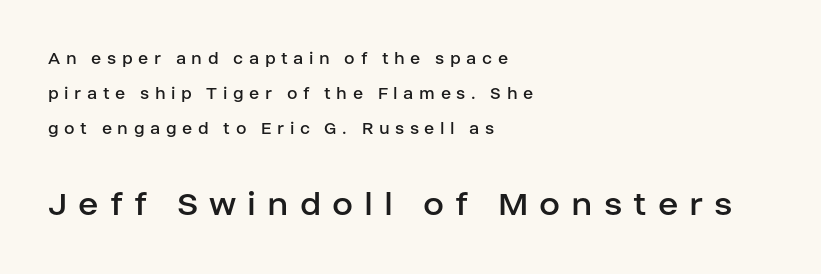
Q: Is the text bold? A: No.
Q: Is the text italic (slanted)? A: No, it is upright.
Q: Is the typeface a serif or a sans-serif typeface? A: Sans-serif.
Q: Is the text underlined? A: No.
Q: How is the paragraph aligned? A: Left-aligned.
Q: Is the spacing between letters normal or unusually wide? A: Unusually wide.
Q: Which block of text is set in a larger size, the first (top) or the second (bottom)? A: The second (bottom) one.
Q: Width (condensed, normal, or wide)? A: Normal.
Q: Stroke contrast? A: Low.
Q: x-height? A: Large.
Q: Monospaced? A: No.
